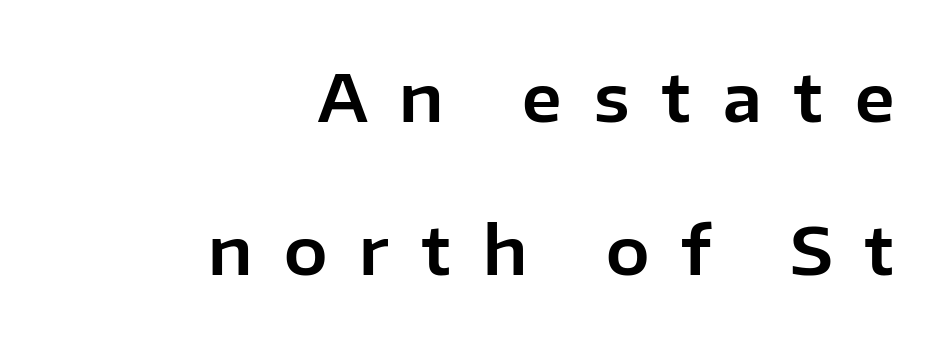
Q: Is the text italic (slanted)? A: No, it is upright.
Q: Is the typeface a serif or a sans-serif typeface? A: Sans-serif.
Q: Is the text underlined? A: No.
Q: How is the paragraph aligned? A: Right-aligned.
Q: Is the spacing between letters normal or unusually wide? A: Unusually wide.
Q: Is the spacing between lines tight, normal or loose? A: Loose.
Q: Width (condensed, normal, or wide)? A: Normal.
Q: Stroke contrast? A: Low.
Q: x-height? A: Medium.
Q: Monospaced? A: No.
